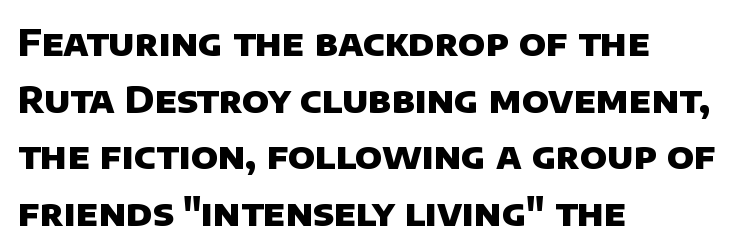
Q: Is the text bold? A: Yes.
Q: Is the typeface a serif or a sans-serif typeface? A: Sans-serif.
Q: Is the text underlined? A: No.
Q: How is the paragraph aligned? A: Left-aligned.
Q: Is the spacing between letters normal or unusually wide? A: Normal.
Q: Is the spacing between lines tight, normal or loose? A: Normal.
Q: Width (condensed, normal, or wide)? A: Normal.
Q: Stroke contrast? A: Low.
Q: x-height? A: Large.
Q: Monospaced? A: No.
